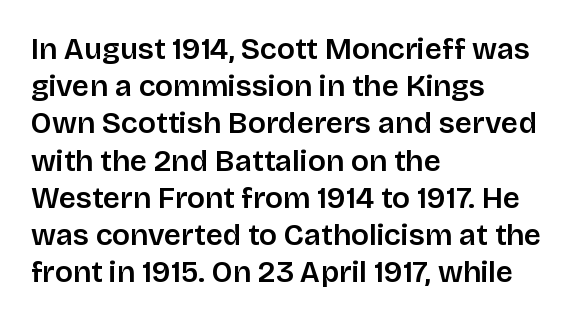
The type sits square on the baseline with zero lean. Underlining? Definitely not there. What stands out about the letter spacing? Nothing — it is the standard amount. Each glyph is drawn with semibold strokes, heavier than normal yet not fully bold. Compared with a centered layout, this one pins lines to the left instead. Do the characters align in a grid? No, the font is proportional.
